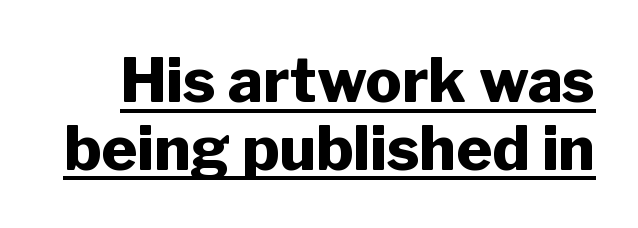
The image shows 61 px heavy sans-serif type, upright; set tight line spacing (1.11x), normal letter spacing, underlined; low stroke contrast and a medium x-height.
